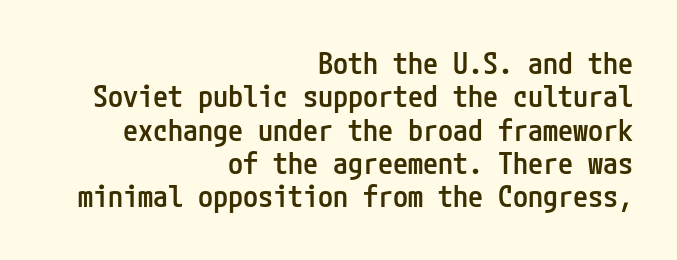
Q: Is the text bold? A: Semi-bold.
Q: Is the text italic (slanted)? A: No, it is upright.
Q: Is the typeface a serif or a sans-serif typeface? A: Sans-serif.
Q: Is the text underlined? A: No.
Q: How is the paragraph aligned? A: Right-aligned.
Q: Is the spacing between letters normal or unusually wide? A: Normal.
Q: Is the spacing between lines tight, normal or loose? A: Tight.
Q: Width (condensed, normal, or wide)? A: Condensed.
Q: Stroke contrast? A: Low.
Q: x-height? A: Medium.
